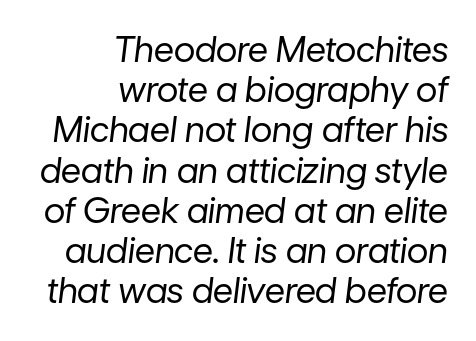
{"italic": "yes", "lean": "right", "slant_degrees": 7, "bold": "no", "weight": "regular", "width": "normal", "stroke_contrast": "low", "x_height": "medium", "monospaced": "no", "underline": "no", "align": "right", "line_spacing": "tight", "line_spacing_ratio": 1.15, "letter_spacing": "normal", "letter_spacing_em": 0.0, "glyph_px": 35}
